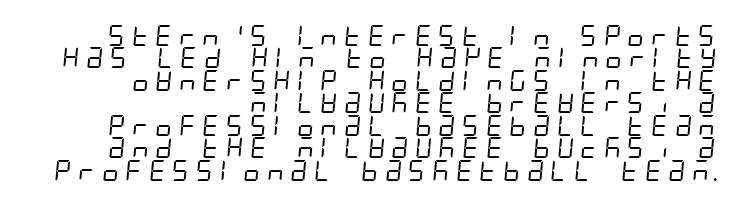
The image shows 21 px text type; set right-aligned, tight line spacing (1.07x), not underlined.
